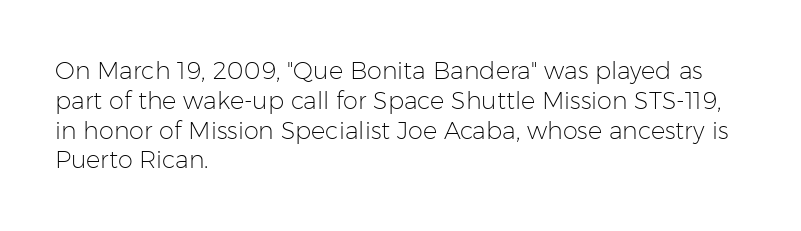
{"italic": "no", "bold": "no", "underline": "no", "align": "left", "line_spacing_ratio": 1.24, "letter_spacing": "normal", "letter_spacing_em": 0.0, "glyph_px": 24}
